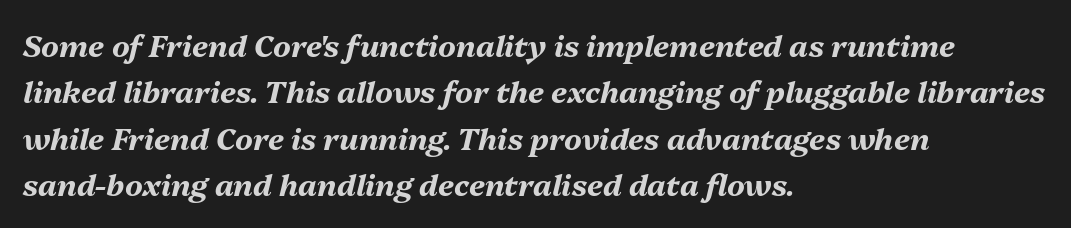
How are the letters spaced? Ordinarily, with no added tracking. The passage shown is emphatically bold. Layout note: lines flush left. The foot of each line stays bare and open. These lines are rendered in a variable-pitch font.
